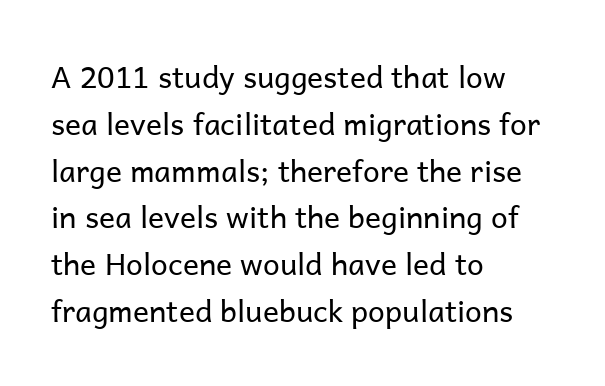
These lines are composed in type without serifs. Where is the straight margin? On the left. One glance says typical: line gaps are just what's usual. This is not heavy type; no bold has been used. Students, note that the glyphs here touch the page at normal intervals. The space beneath each line is pristine and unruled.
